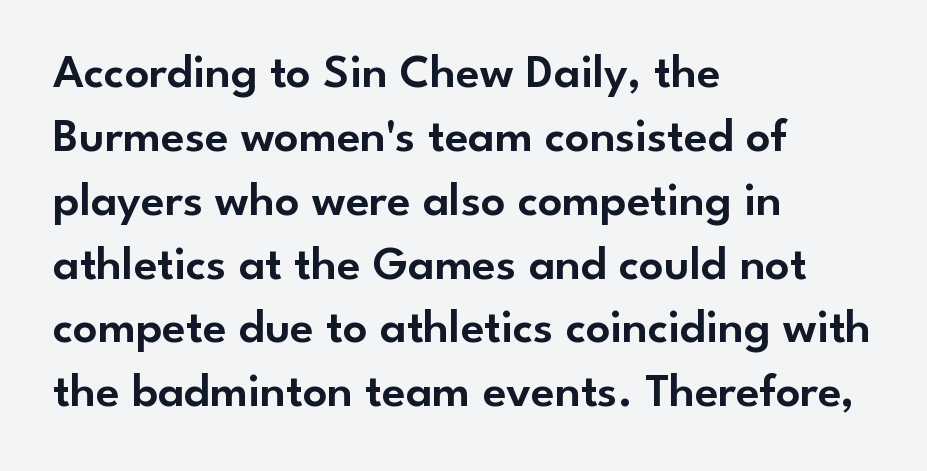
{"serif": "no", "italic": "no", "width": "normal", "stroke_contrast": "low", "x_height": "small", "monospaced": "no", "underline": "no", "align": "left", "line_spacing": "normal", "line_spacing_ratio": 1.33, "letter_spacing": "normal", "letter_spacing_em": 0.0, "glyph_px": 48}
